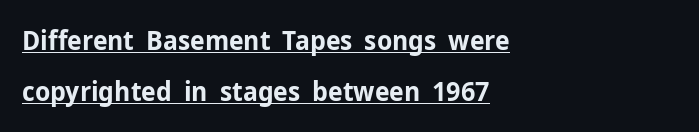
The image shows 27 px bold type, upright; set left-aligned, loose line spacing (1.9x), normal letter spacing, underlined.
